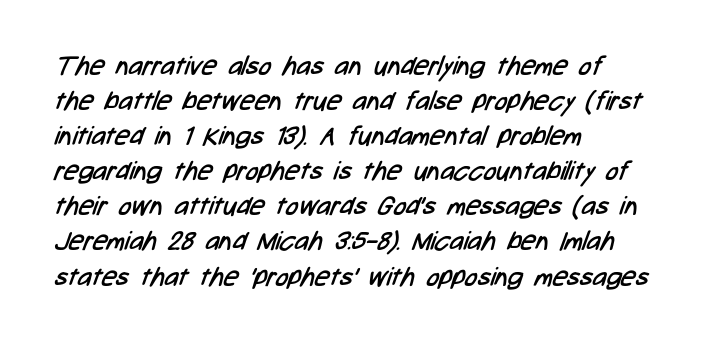
The image shows 26 px text type; set left-aligned, normal line spacing (1.35x), normal letter spacing, not underlined.
